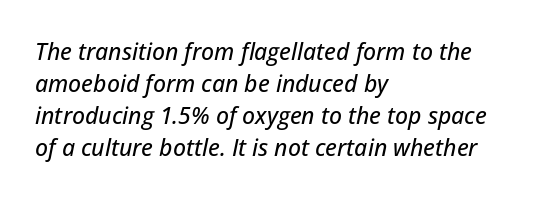
The lines sit at an ordinary, default distance from one another. It's the slanting kind of type. The face used here is rendered with its standard letterfit. Each line starts at the same left margin while the right side varies.
